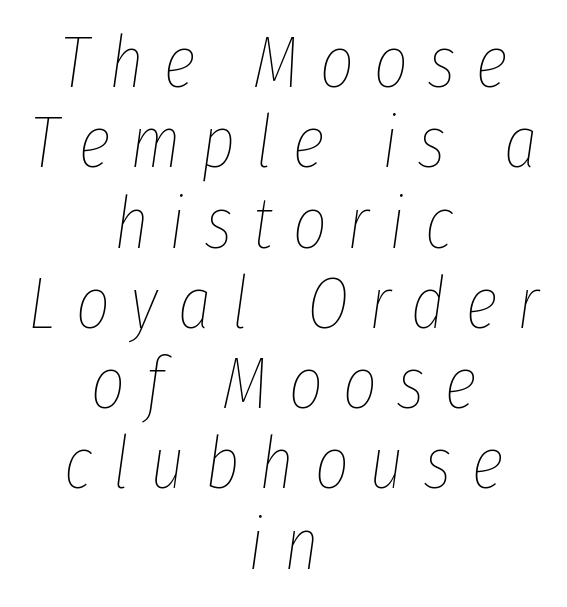
Every row of glyphs is offset so its center matches the block's center. Between one letter and the next there's a generous, obvious gap. Descenders hang freely into open space. This block would grow much taller if given ordinary leading; it's compressed now. Each letter keeps its own natural width here, so spacing adapts to shape.
